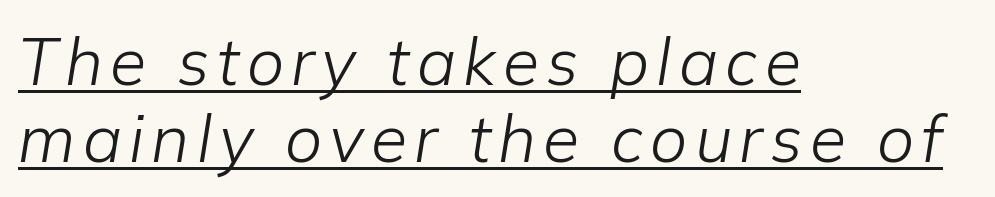
These lines are set flush left with a ragged right edge. Character widths vary here, with narrow letters taking less room than wide ones. Underlined type. No heavy texture on the line: the type isn't bold. In terms of posture, this sample is oblique.
